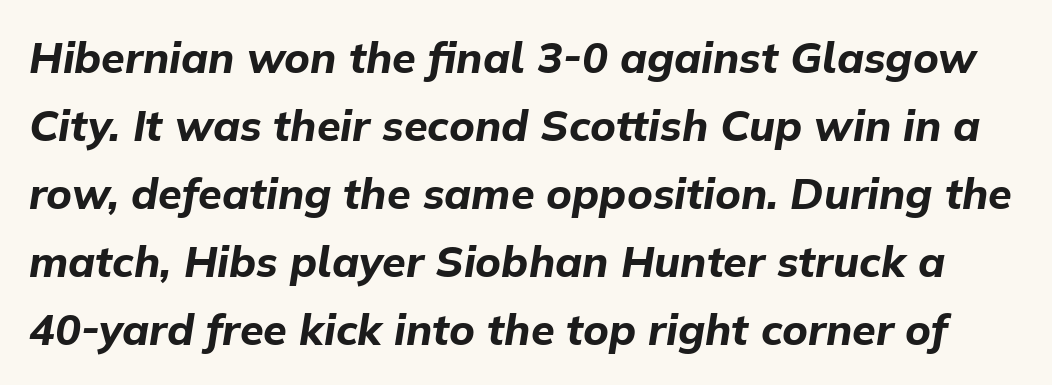
{"italic": "yes", "lean": "right", "slant_degrees": 9, "bold": "yes", "weight": "bold", "width": "normal", "stroke_contrast": "low", "x_height": "medium", "monospaced": "no", "underline": "no", "line_spacing": "normal", "line_spacing_ratio": 1.58, "letter_spacing": "normal", "letter_spacing_em": 0.0, "glyph_px": 43}
